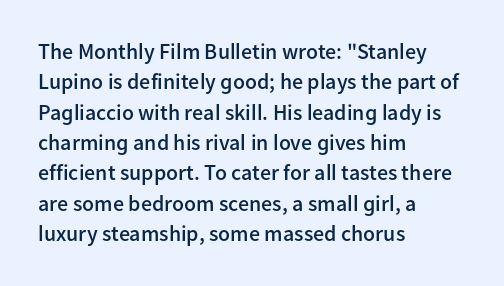
The lines sit at an ordinary, default distance from one another. Letter spacing: default. Check under the words: just untouched page. In terms of weight, the rendering is demibold, just under bold. Short and long lines alike share a common starting point at left. Quick note: not italic, upright.
